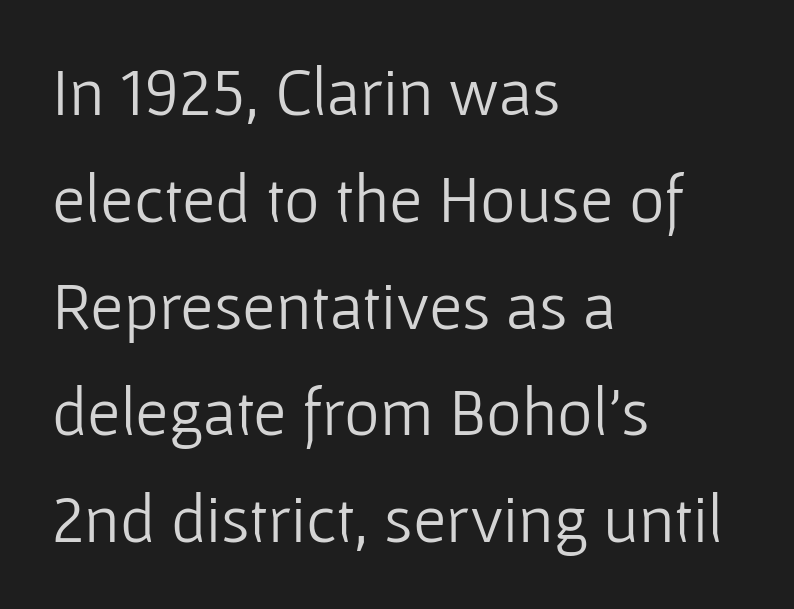
{"serif": "no", "italic": "no", "bold": "no", "weight": "light", "width": "normal", "stroke_contrast": "low", "x_height": "medium", "monospaced": "no", "underline": "no", "align": "left", "line_spacing": "normal", "line_spacing_ratio": 1.57, "letter_spacing": "normal", "letter_spacing_em": 0.0, "glyph_px": 68}
